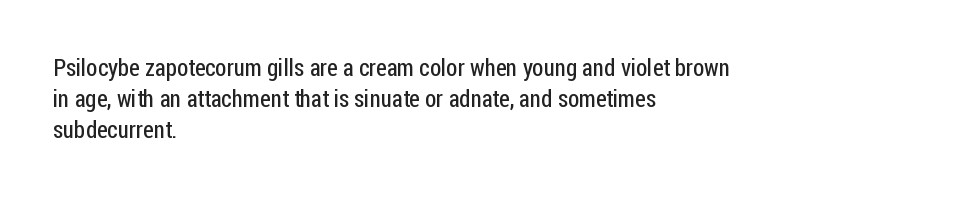
The image shows 24 px text type, upright; set left-aligned, normal line spacing (1.3x), normal letter spacing, not underlined.
